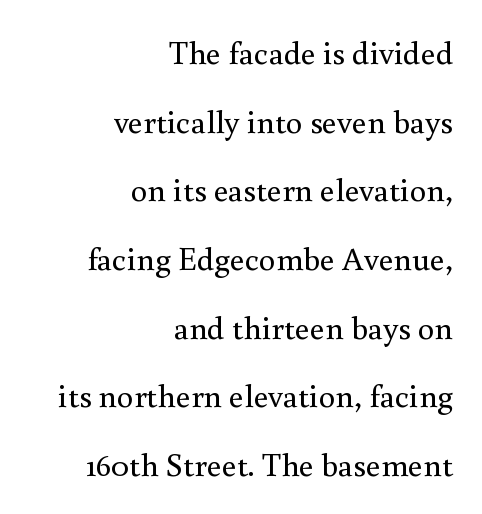
The image shows 33 px regular-weight serif type, upright; set right-aligned, loose line spacing (2.08x), normal letter spacing, not underlined; medium stroke contrast and a small x-height.
